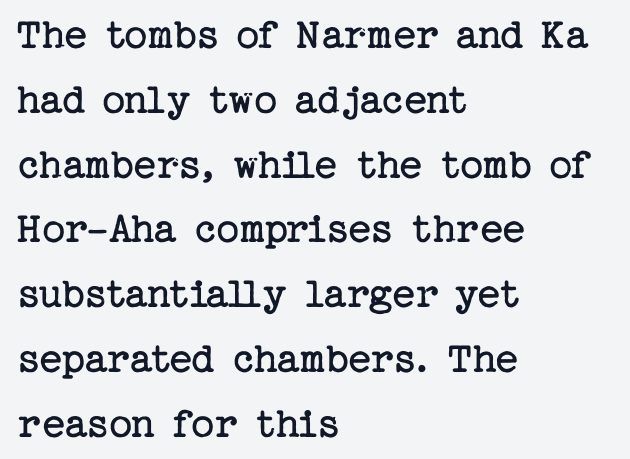
The image shows 45 px regular-weight serif type, upright; set left-aligned, normal line spacing (1.44x), normal letter spacing, not underlined; low stroke contrast and a medium x-height.
